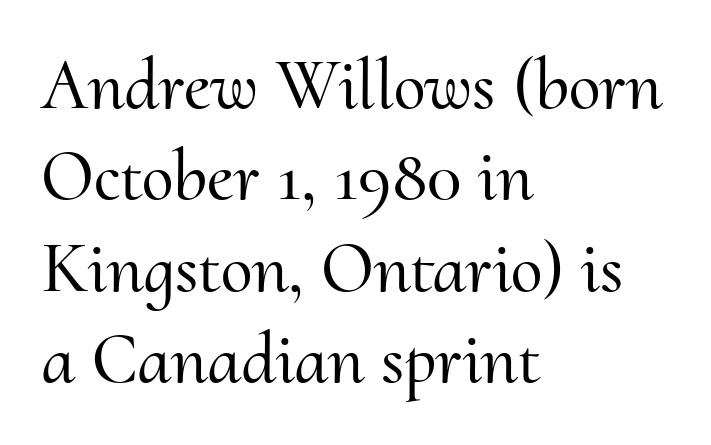
A normal amount of white space separates one row of letters from the next. This sample has the flowing, uneven cadence of proportional lettering. Underline: absent. Left-aligned paragraph, ragged on the right. Characters follow at the spacing the type designer built in. It's the straight-up-and-down kind of type.
